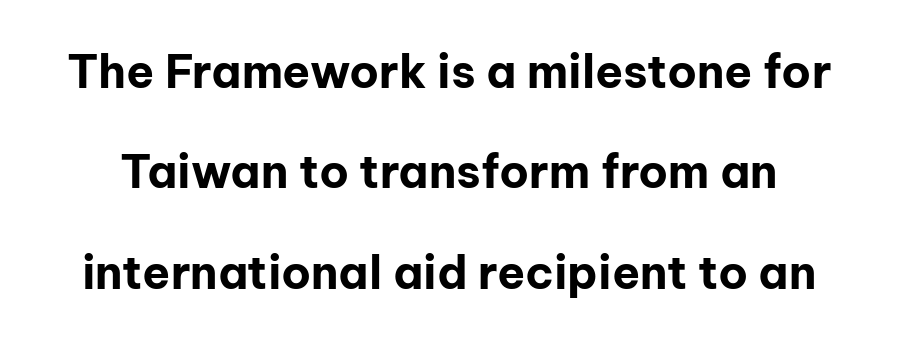
{"serif": "no", "italic": "no", "bold": "yes", "weight": "bold", "width": "normal", "stroke_contrast": "low", "x_height": "medium", "monospaced": "no", "underline": "no", "line_spacing": "loose", "line_spacing_ratio": 2.18, "letter_spacing": "normal", "letter_spacing_em": 0.0, "glyph_px": 46}
